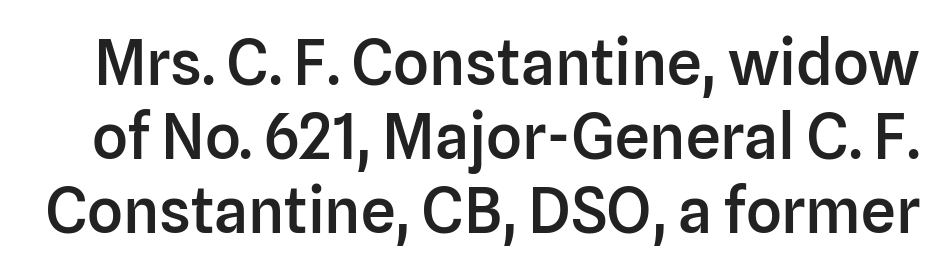
What kind of face is this? One without serifs — a sans. The typography opts for an upright posture over an oblique one. Is the type bold? Partly — it's a semibold, heavier than regular but not fully bold. Each row of text sits above clean, open space. Inter-character spacing is left at the font's built-in metrics. Varying glyph widths throughout — classic text-font behaviour.
